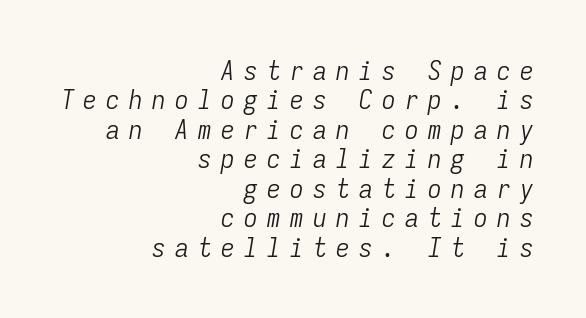
{"italic": "yes", "lean": "right", "slant_degrees": 9, "bold": "no", "underline": "no", "align": "right", "line_spacing": "tight", "line_spacing_ratio": 1.09, "letter_spacing": "wide", "letter_spacing_em": 0.35, "glyph_px": 27}
